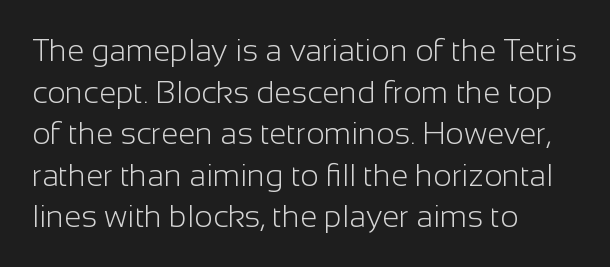
{"serif": "no", "italic": "no", "bold": "no", "weight": "light", "width": "normal", "stroke_contrast": "low", "x_height": "medium", "monospaced": "no", "underline": "no", "align": "left", "line_spacing": "normal", "line_spacing_ratio": 1.34, "letter_spacing": "normal", "letter_spacing_em": 0.0, "glyph_px": 31}
